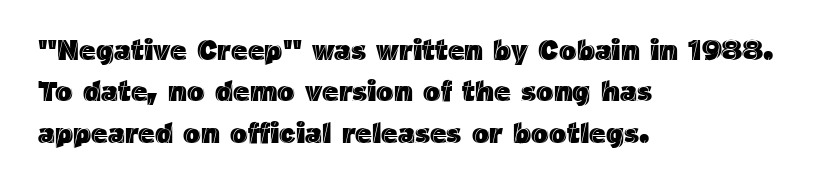
Q: Is the text italic (slanted)? A: No, it is upright.
Q: Is the text underlined? A: No.
Q: How is the paragraph aligned? A: Left-aligned.
Q: Is the spacing between letters normal or unusually wide? A: Normal.
Q: Is the spacing between lines tight, normal or loose? A: Normal.
Q: Width (condensed, normal, or wide)? A: Normal.
Q: x-height? A: Medium.
Q: Monospaced? A: No.
